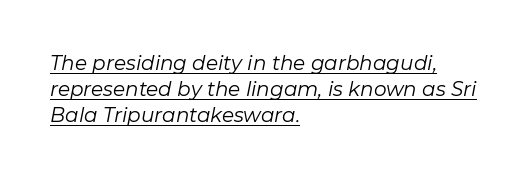
{"italic": "yes", "lean": "right", "slant_degrees": 11, "bold": "no", "underline": "yes", "align": "left", "line_spacing": "normal", "line_spacing_ratio": 1.29, "letter_spacing": "normal", "letter_spacing_em": 0.0, "glyph_px": 20}
